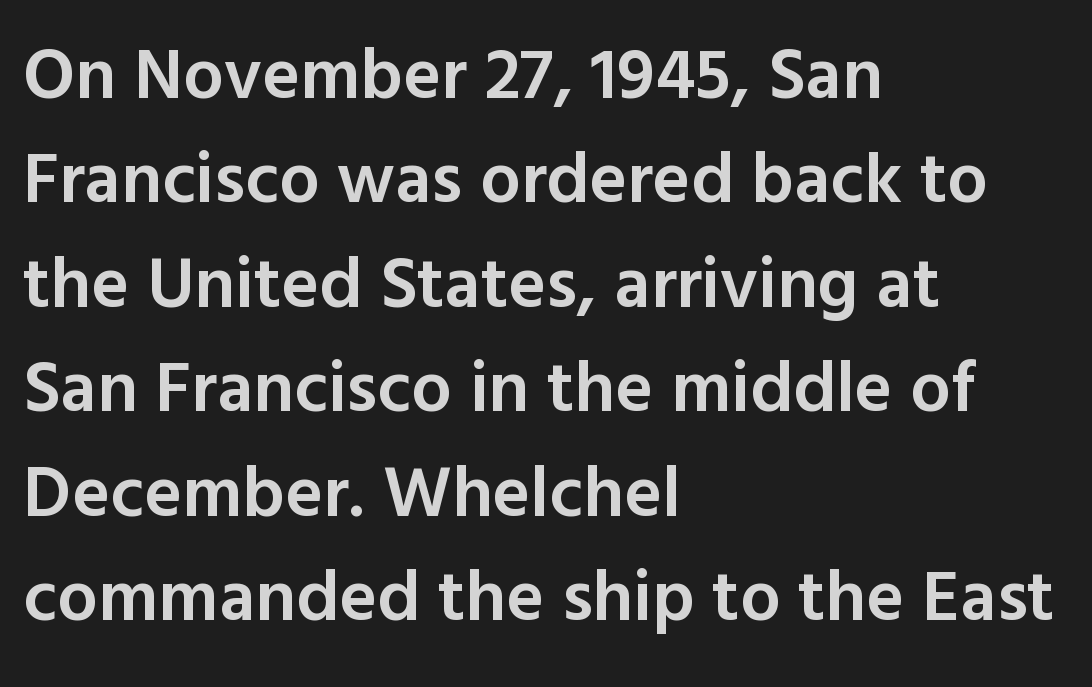
The image shows 72 px semibold sans-serif type, upright; set left-aligned, normal line spacing (1.45x), normal letter spacing, not underlined; a medium x-height.
